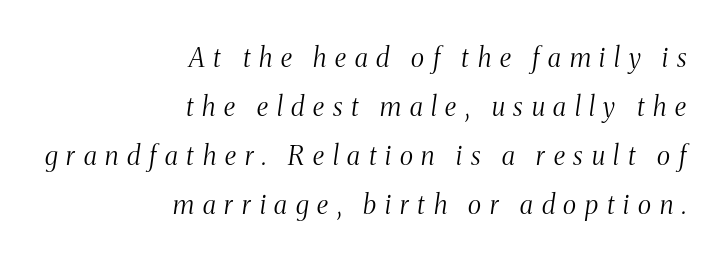
Q: Is the text bold? A: No.
Q: Is the text italic (slanted)? A: Yes, it leans right by about 8 degrees.
Q: Is the text underlined? A: No.
Q: How is the paragraph aligned? A: Right-aligned.
Q: Is the spacing between letters normal or unusually wide? A: Unusually wide.
